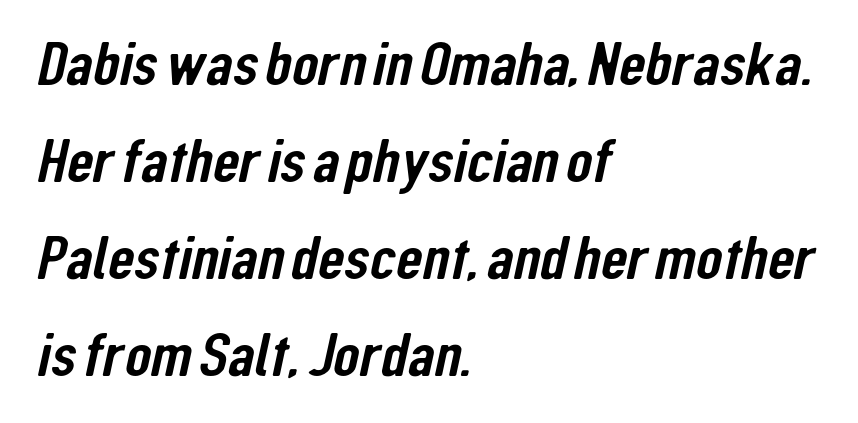
{"serif": "no", "width": "condensed", "stroke_contrast": "low", "x_height": "medium", "monospaced": "no", "underline": "no", "align": "left", "line_spacing": "normal", "line_spacing_ratio": 1.59, "letter_spacing": "normal", "letter_spacing_em": 0.0, "glyph_px": 61}
